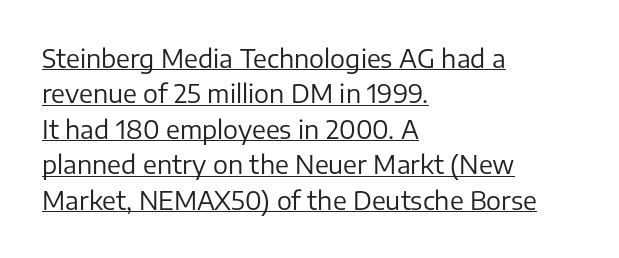
Q: Is the text bold? A: No.
Q: Is the text italic (slanted)? A: No, it is upright.
Q: Is the text underlined? A: Yes.
Q: How is the paragraph aligned? A: Left-aligned.
Q: Is the spacing between letters normal or unusually wide? A: Normal.
Q: Is the spacing between lines tight, normal or loose? A: Normal.
